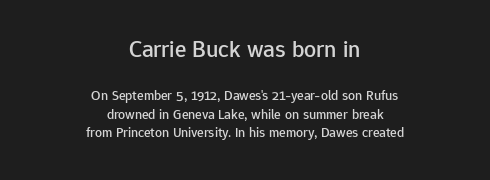
{"italic": "no", "underline": "no", "align": "center", "line_spacing": "normal", "line_spacing_ratio": 1.3, "letter_spacing": "normal", "letter_spacing_em": 0.0, "larger_block": "first", "size_ratio": 1.71, "glyph_px": 24}
